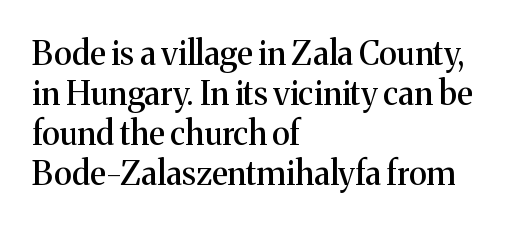
Q: Is the text italic (slanted)? A: No, it is upright.
Q: Is the typeface a serif or a sans-serif typeface? A: Serif.
Q: Is the text underlined? A: No.
Q: How is the paragraph aligned? A: Left-aligned.
Q: Is the spacing between letters normal or unusually wide? A: Normal.
Q: Width (condensed, normal, or wide)? A: Normal.
Q: Stroke contrast? A: Medium.
Q: x-height? A: Medium.
Q: Monospaced? A: No.
